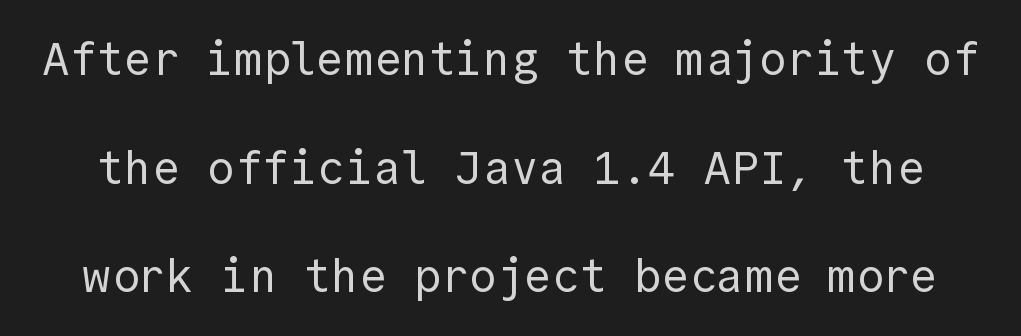
The image shows 46 px regular-weight sans-serif type, upright, monospaced; set loose line spacing (2.36x), normal letter spacing, not underlined; a medium x-height.
